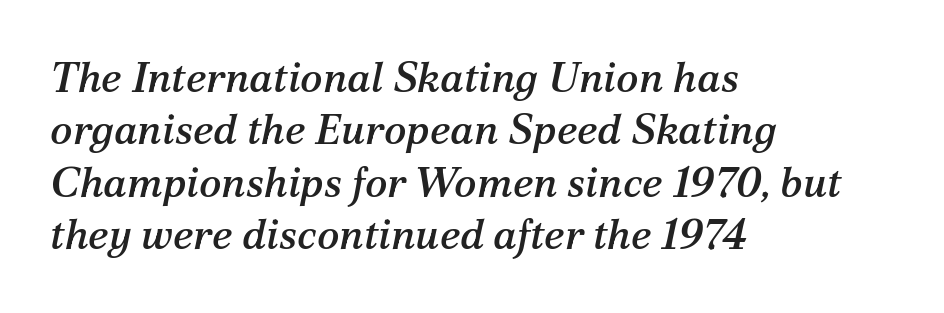
Q: Is the text italic (slanted)? A: Yes, it leans right by about 12 degrees.
Q: Is the typeface a serif or a sans-serif typeface? A: Serif.
Q: Is the text underlined? A: No.
Q: How is the paragraph aligned? A: Left-aligned.
Q: Is the spacing between letters normal or unusually wide? A: Normal.
Q: Is the spacing between lines tight, normal or loose? A: Normal.
Q: Width (condensed, normal, or wide)? A: Normal.
Q: Stroke contrast? A: Medium.
Q: x-height? A: Medium.
Q: Monospaced? A: No.
